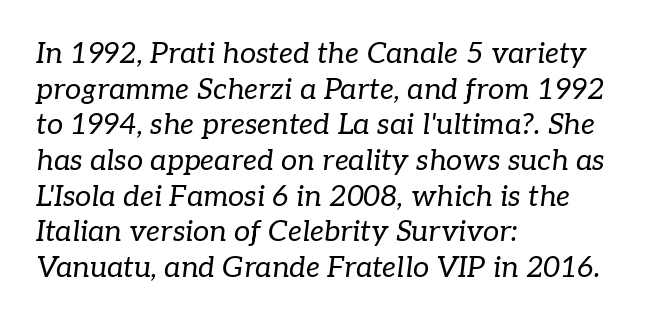
{"serif": "yes", "italic": "yes", "lean": "right", "slant_degrees": 7, "bold": "no", "weight": "regular", "width": "normal", "stroke_contrast": "low", "x_height": "medium", "monospaced": "no", "underline": "no", "align": "left", "line_spacing_ratio": 1.23, "letter_spacing": "normal", "letter_spacing_em": 0.0, "glyph_px": 29}
